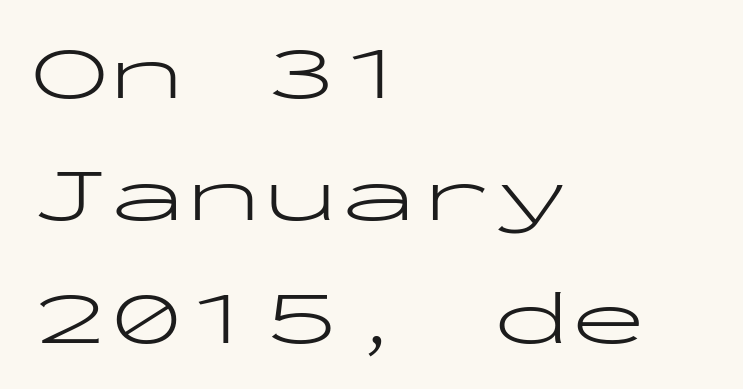
Teacher's note: observe the even left margin — that is flush-left alignment. Nope, not italic — everything's standing straight. The passage shown stacks its lines at a standard gap. Looks like terminal output: every glyph gets an equal slot.
